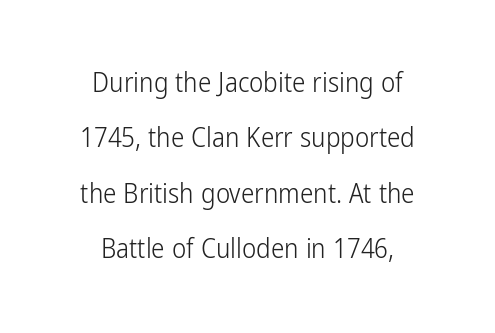
{"italic": "no", "bold": "no", "underline": "no", "align": "center", "line_spacing": "loose", "line_spacing_ratio": 2.05, "letter_spacing": "normal", "letter_spacing_em": 0.0, "glyph_px": 27}
